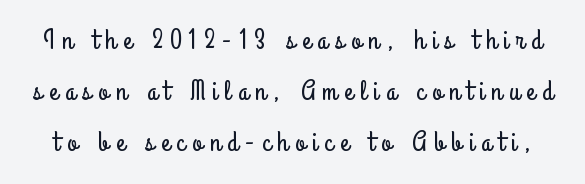
{"serif": "no", "width": "condensed", "stroke_contrast": "low", "x_height": "small", "monospaced": "no", "underline": "no", "line_spacing_ratio": 1.83, "letter_spacing": "wide", "letter_spacing_em": 0.26, "glyph_px": 28}
